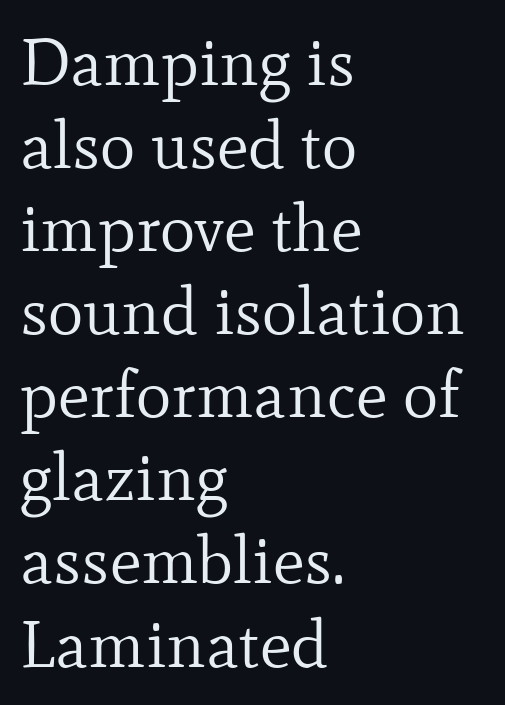
A typesetter would call this zero additional tracking. Serif or sans? Serif — the stroke terminals have little feet. These lines were composed using upright roman letters. Stems and bowls with no extra thickness — not bold.
